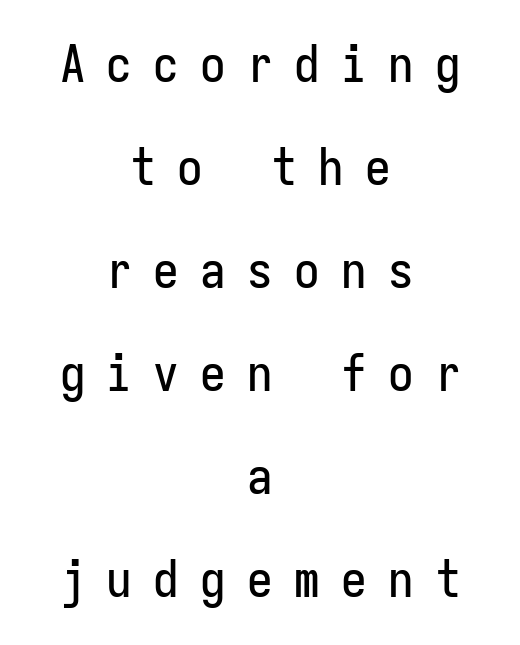
Q: Is the text italic (slanted)? A: No, it is upright.
Q: Is the typeface a serif or a sans-serif typeface? A: Sans-serif.
Q: Is the text underlined? A: No.
Q: How is the paragraph aligned? A: Centered.
Q: Is the spacing between letters normal or unusually wide? A: Unusually wide.
Q: Is the spacing between lines tight, normal or loose? A: Loose.
Q: Width (condensed, normal, or wide)? A: Condensed.
Q: Stroke contrast? A: Low.
Q: x-height? A: Medium.
Q: Monospaced? A: Yes.
